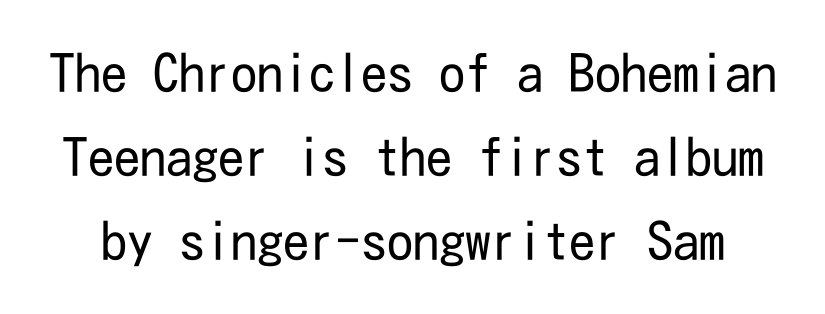
To sum up the face: it is a sans, with no serifs. In terms of posture, this sample is upright. Stems here are at most as thick as an everyday book face. This rendering leaves character spacing at its baseline value. This sample keeps an unexceptional amount of space between lines. Decoration check: the copy has no underline.
